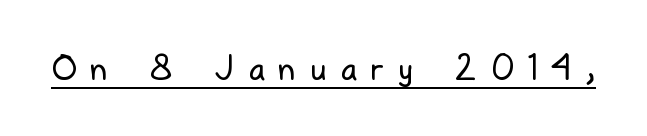
{"serif": "no", "italic": "no", "bold": "no", "weight": "regular", "width": "condensed", "stroke_contrast": "low", "x_height": "medium", "monospaced": "no", "underline": "yes", "letter_spacing": "wide", "letter_spacing_em": 0.41, "glyph_px": 34}
